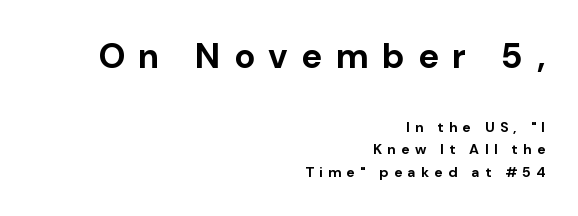
A dark, heavy texture on the line: the type is bold. If you drew a ruler down the right edge, every line would touch it. Caption: expanded tracking, letters set apart. Descenders hang freely into open space. This block has exactly the height ordinary leading produces.
